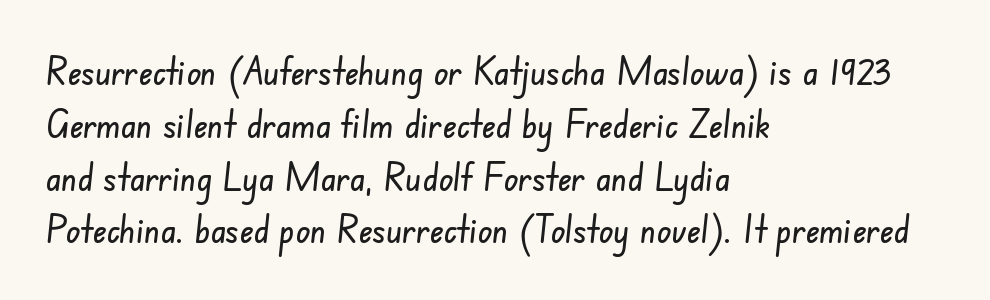
I'd call this a sans setting — the letters go barefoot. Varying glyph widths throughout — classic text-font behaviour. One-word summary of the alignment: left. Plain, unruled lines of type.
